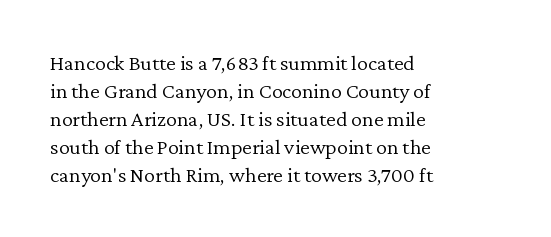
The image shows 22 px text type, upright; set left-aligned, normal line spacing (1.27x), normal letter spacing, not underlined.
